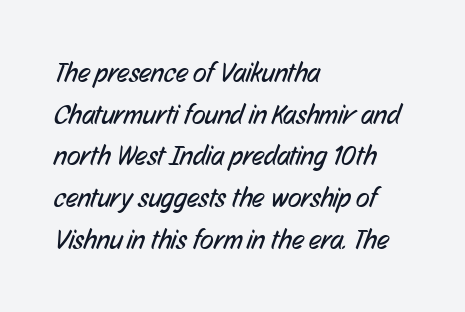
Q: Is the text bold? A: No.
Q: Is the typeface a serif or a sans-serif typeface? A: Sans-serif.
Q: Is the text underlined? A: No.
Q: How is the paragraph aligned? A: Left-aligned.
Q: Is the spacing between letters normal or unusually wide? A: Normal.
Q: Is the spacing between lines tight, normal or loose? A: Normal.
Q: Width (condensed, normal, or wide)? A: Condensed.
Q: Stroke contrast? A: Low.
Q: x-height? A: Medium.
Q: Monospaced? A: No.
